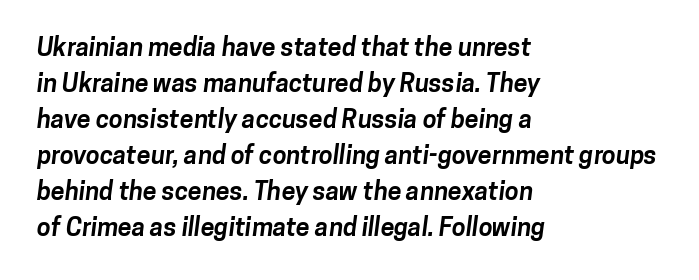
{"bold": "yes", "underline": "no", "align": "left", "line_spacing": "normal", "line_spacing_ratio": 1.44, "letter_spacing": "normal", "letter_spacing_em": 0.0, "glyph_px": 25}
